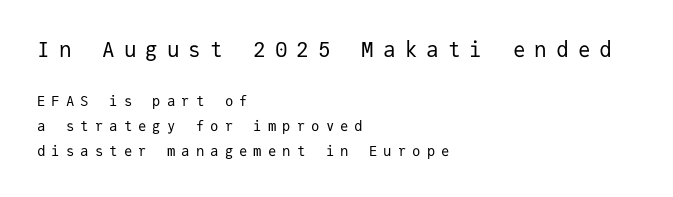
Q: Is the text bold? A: No.
Q: Is the text italic (slanted)? A: No, it is upright.
Q: Is the text underlined? A: No.
Q: How is the paragraph aligned? A: Left-aligned.
Q: Is the spacing between letters normal or unusually wide? A: Unusually wide.
Q: Which block of text is set in a larger size, the first (top) or the second (bottom)? A: The first (top) one.
